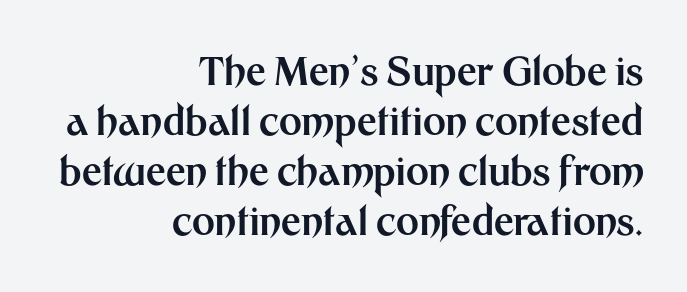
Q: Is the text bold? A: Yes.
Q: Is the text italic (slanted)? A: No, it is upright.
Q: Is the typeface a serif or a sans-serif typeface? A: Sans-serif.
Q: Is the text underlined? A: No.
Q: How is the paragraph aligned? A: Right-aligned.
Q: Is the spacing between letters normal or unusually wide? A: Normal.
Q: Is the spacing between lines tight, normal or loose? A: Normal.
Q: Width (condensed, normal, or wide)? A: Normal.
Q: Stroke contrast? A: Medium.
Q: x-height? A: Medium.
Q: Monospaced? A: No.
